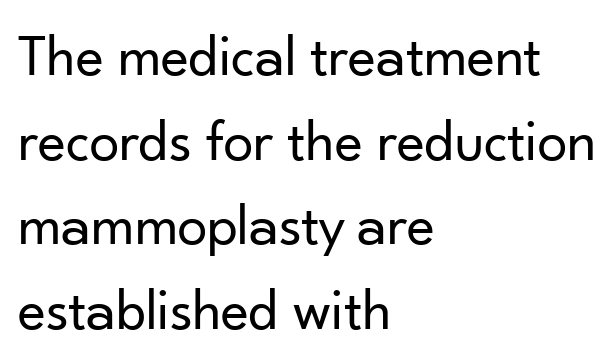
{"serif": "no", "italic": "no", "bold": "no", "weight": "regular", "width": "normal", "stroke_contrast": "low", "x_height": "small", "monospaced": "no", "underline": "no", "align": "left", "line_spacing": "normal", "line_spacing_ratio": 1.41, "letter_spacing": "normal", "letter_spacing_em": 0.0, "glyph_px": 60}
